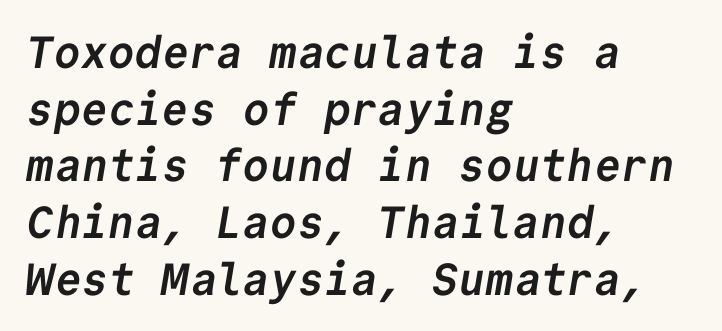
The image shows 45 px semibold sans-serif type, monospaced; set left-aligned, normal line spacing (1.26x), normal letter spacing, not underlined; low stroke contrast and a medium x-height.
